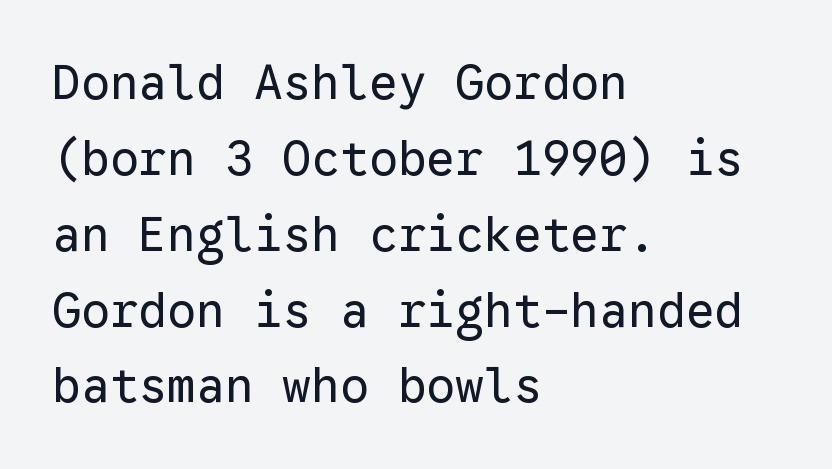
Ink coverage per letter is moderate at most. Look at the tracking — it's just the regular setting, nothing added. The lettering stays uniformly vertical, giving the passage a roman look. Descender tails drop into unmarked territory. Horizontally, the lines are justified to the leading edge only.
